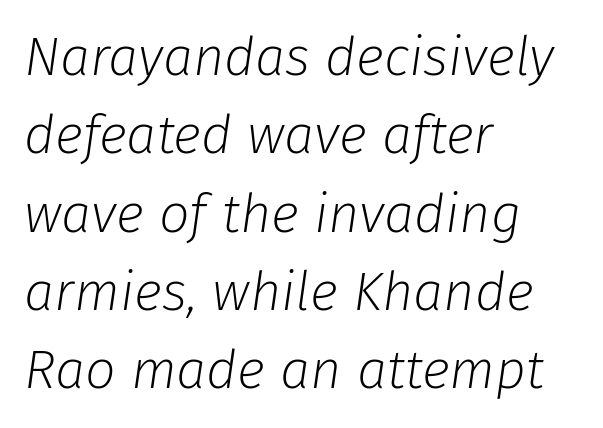
Weight: in the light-to-regular range. Here the designer chose a conventional face with non-uniform glyph widths. Anything drawn beneath the words? Only blank space. Visually the block forms a straight wall on the left and a jagged coastline on the right. Regular leading.
